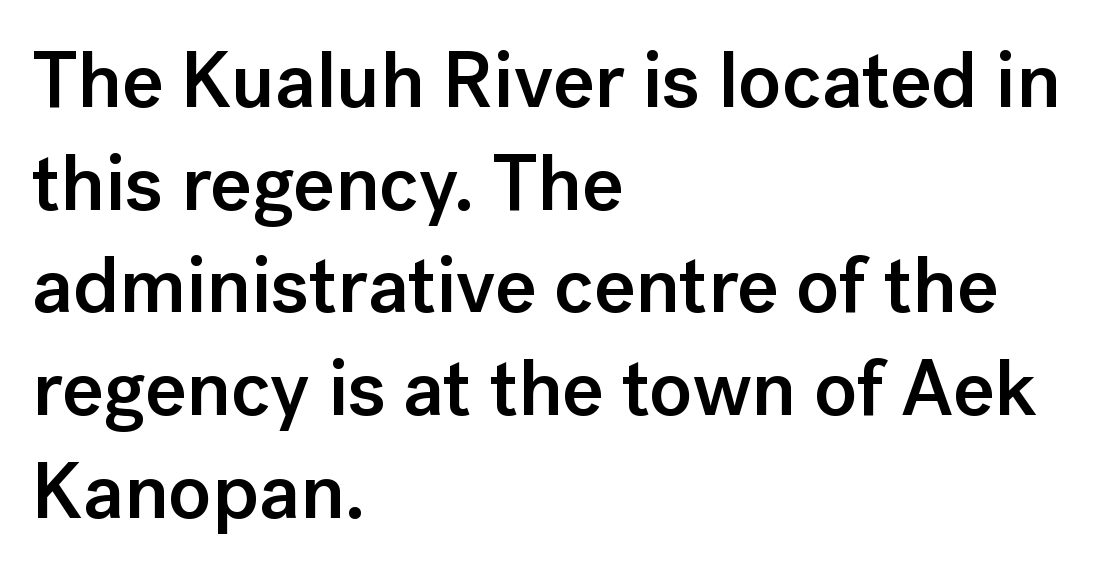
{"serif": "no", "italic": "no", "bold": "semi", "weight": "semibold", "width": "normal", "stroke_contrast": "low", "x_height": "medium", "monospaced": "no", "underline": "no", "align": "left", "line_spacing": "normal", "line_spacing_ratio": 1.3, "letter_spacing": "normal", "letter_spacing_em": 0.0, "glyph_px": 79}
